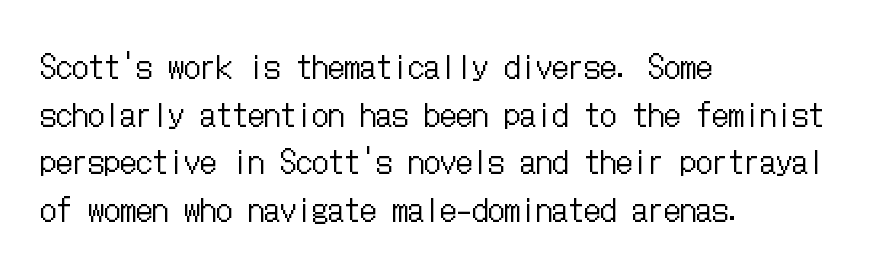
The image shows 32 px regular-weight, condensed type, upright; set left-aligned, normal line spacing (1.49x), normal letter spacing, not underlined; low stroke contrast and a medium x-height.
